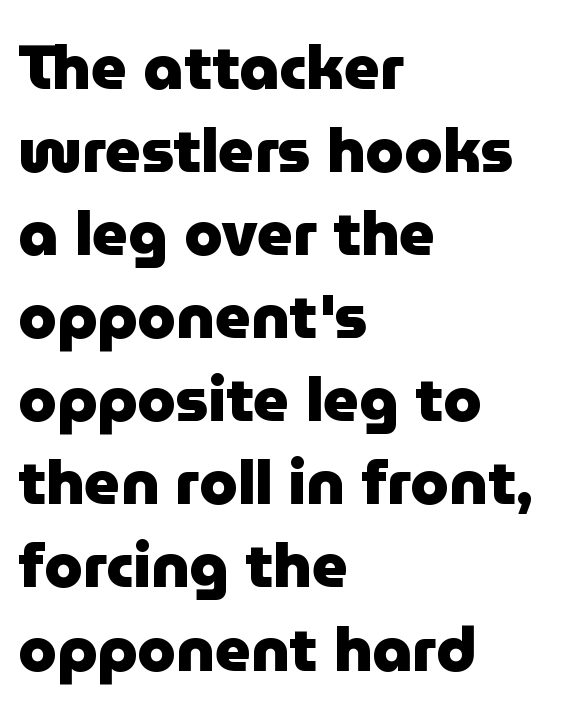
The image shows 62 px heavy sans-serif type, upright; set left-aligned, normal line spacing (1.34x), normal letter spacing, not underlined; low stroke contrast and a medium x-height.
